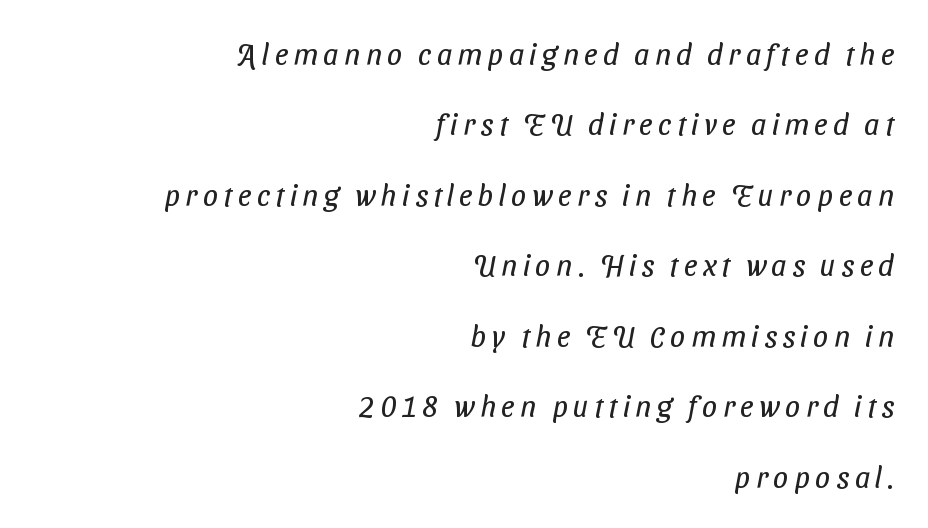
{"serif": "no", "bold": "no", "weight": "regular", "width": "condensed", "stroke_contrast": "low", "x_height": "medium", "monospaced": "no", "underline": "no", "align": "right", "line_spacing": "loose", "line_spacing_ratio": 2.35, "glyph_px": 30}
